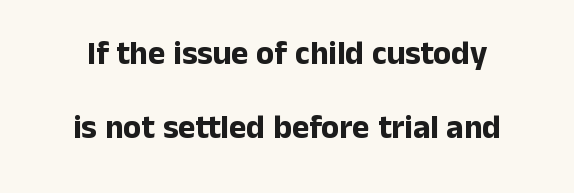
{"serif": "no", "italic": "no", "bold": "yes", "weight": "bold", "width": "normal", "stroke_contrast": "low", "x_height": "medium", "monospaced": "no", "underline": "no", "align": "center", "line_spacing": "loose", "line_spacing_ratio": 2.25, "letter_spacing": "normal", "letter_spacing_em": 0.0, "glyph_px": 33}
